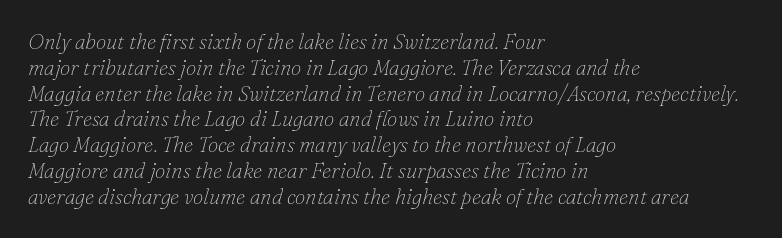
{"italic": "yes", "lean": "right", "slant_degrees": 16, "bold": "no", "underline": "no", "align": "left", "line_spacing_ratio": 1.23, "letter_spacing": "normal", "letter_spacing_em": 0.0, "glyph_px": 21}
